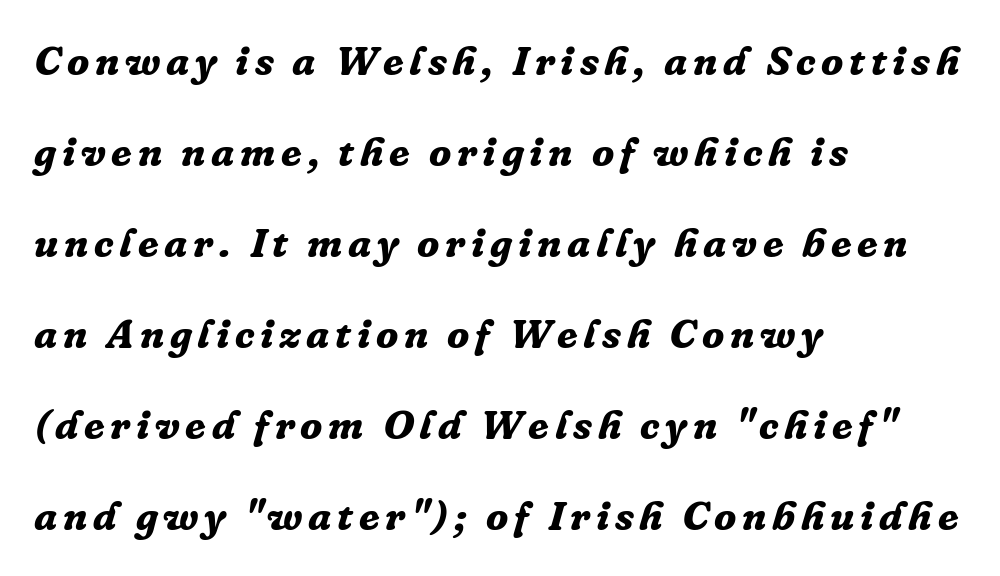
{"serif": "yes", "italic": "yes", "lean": "right", "slant_degrees": 16, "bold": "yes", "weight": "bold", "width": "normal", "stroke_contrast": "low", "x_height": "medium", "monospaced": "no", "underline": "no", "align": "left", "line_spacing": "loose", "line_spacing_ratio": 2.22, "glyph_px": 41}
